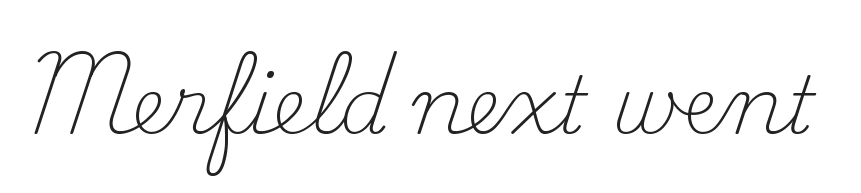
Think standard paragraph weight, or any step lighter than that. The letterforms sit shoulder to shoulder at normal distance. Classification — serif. Here the designer chose a conventional face with non-uniform glyph widths.
